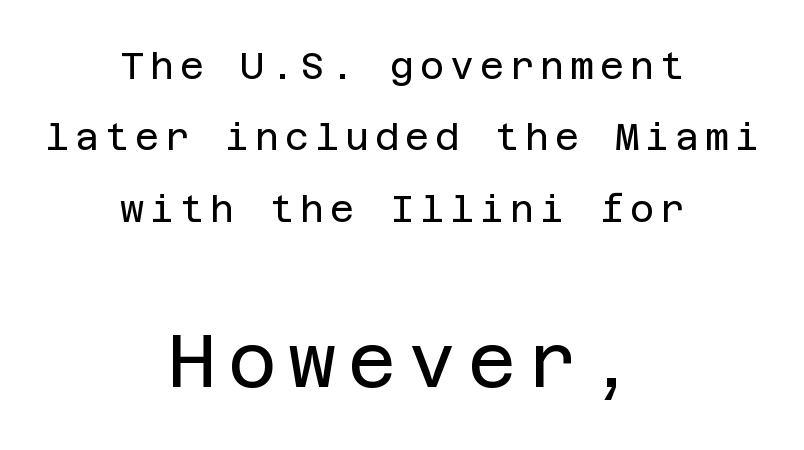
{"serif": "no", "italic": "no", "bold": "no", "weight": "regular", "width": "normal", "stroke_contrast": "low", "x_height": "large", "underline": "no", "align": "center", "line_spacing": "loose", "line_spacing_ratio": 1.93, "larger_block": "second", "size_ratio": 2.0, "glyph_px": 74}
